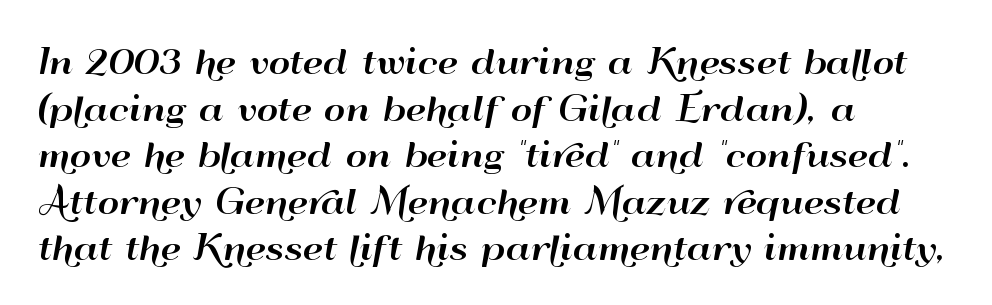
{"serif": "no", "width": "wide", "stroke_contrast": "high", "x_height": "small", "monospaced": "no", "underline": "no", "align": "left", "line_spacing": "normal", "line_spacing_ratio": 1.41, "letter_spacing": "normal", "letter_spacing_em": 0.0, "glyph_px": 33}
